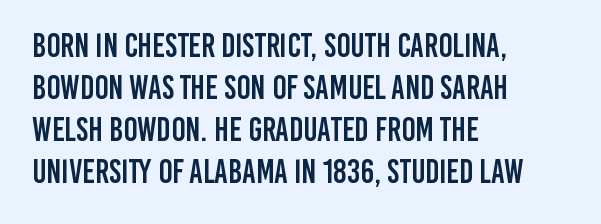
{"serif": "no", "italic": "no", "width": "condensed", "stroke_contrast": "low", "x_height": "large", "monospaced": "no", "underline": "no", "align": "left", "line_spacing": "normal", "line_spacing_ratio": 1.27, "letter_spacing": "normal", "letter_spacing_em": 0.0, "glyph_px": 33}
